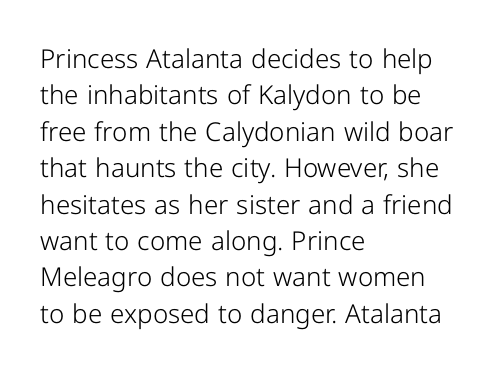
The image shows 26 px text type, upright; set left-aligned, normal line spacing (1.4x), normal letter spacing, not underlined.
